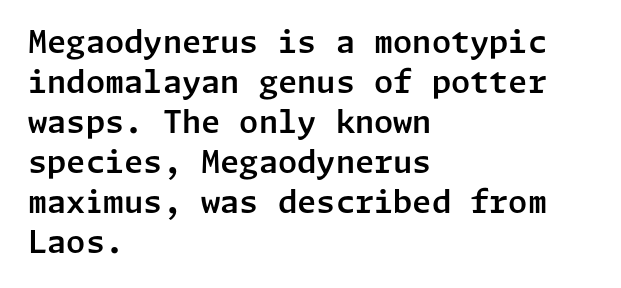
The image shows 31 px sans-serif type, upright; set left-aligned, normal line spacing (1.29x), normal letter spacing, not underlined; low stroke contrast and a medium x-height.
